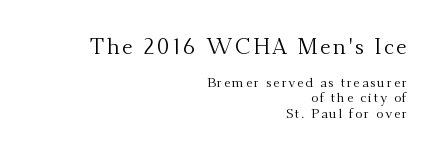
{"italic": "no", "bold": "no", "underline": "no", "align": "right", "line_spacing": "tight", "line_spacing_ratio": 1.1, "larger_block": "first", "size_ratio": 1.57, "glyph_px": 22}
